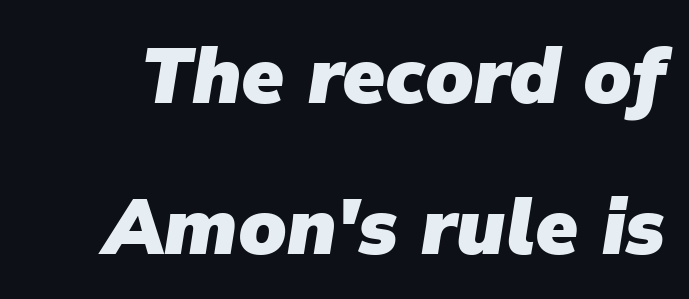
The image shows 78 px heavy sans-serif type; set loose line spacing (1.94x), normal letter spacing, not underlined; low stroke contrast and a medium x-height.
